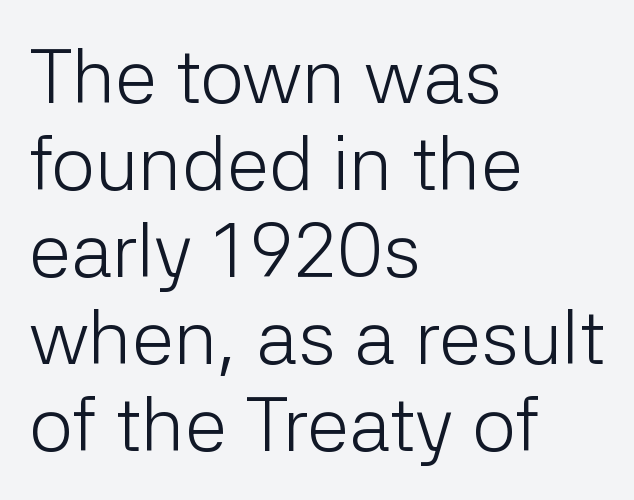
The image shows 77 px light sans-serif type, upright; set left-aligned, tight line spacing (1.13x), normal letter spacing, not underlined; low stroke contrast and a medium x-height.
